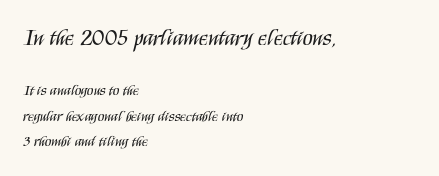
Caption: face not bold, strokes unweighted. Does the bottom block carry the larger type? No, the top block does. Students, observe: this is what conventionally led text looks like. The area under the type is left untouched.
